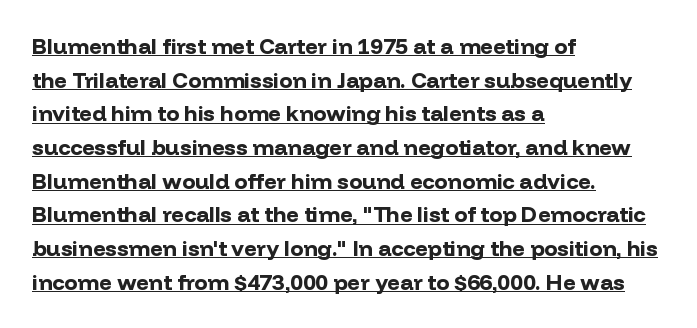
Q: Is the text bold? A: Yes.
Q: Is the text italic (slanted)? A: No, it is upright.
Q: Is the text underlined? A: Yes.
Q: How is the paragraph aligned? A: Left-aligned.
Q: Is the spacing between letters normal or unusually wide? A: Normal.
Q: Is the spacing between lines tight, normal or loose? A: Normal.
